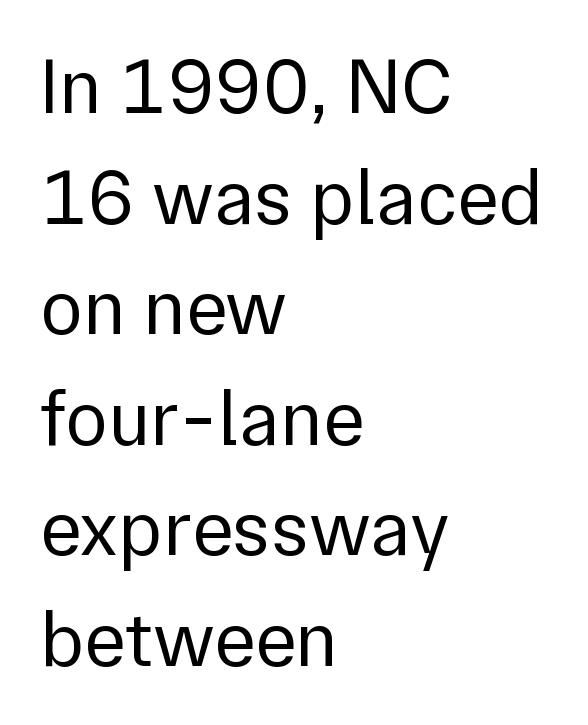
{"serif": "no", "italic": "no", "bold": "no", "weight": "regular", "width": "normal", "stroke_contrast": "low", "x_height": "medium", "monospaced": "no", "underline": "no", "align": "left", "line_spacing": "normal", "line_spacing_ratio": 1.4, "letter_spacing": "normal", "letter_spacing_em": 0.0, "glyph_px": 79}
